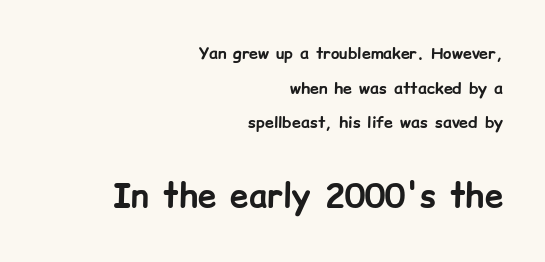
The image shows 33 px bold sans-serif type, upright; set right-aligned, loose line spacing (2.16x), normal letter spacing, not underlined; the second (bottom) block is 2.06x larger; low stroke contrast and a medium x-height.
